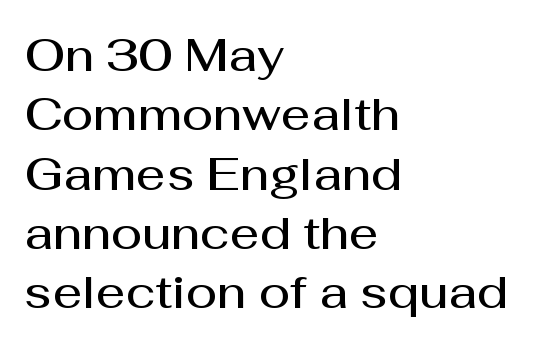
The image shows 46 px semibold sans-serif type, upright; set left-aligned, normal line spacing (1.29x), normal letter spacing, not underlined; medium stroke contrast and a medium x-height.
